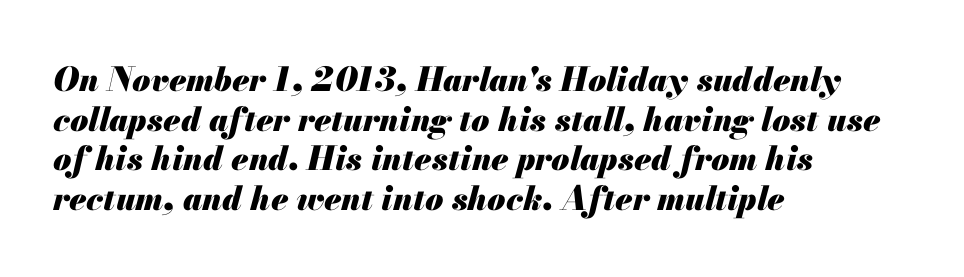
{"italic": "yes", "lean": "right", "slant_degrees": 13, "bold": "yes", "weight": "heavy", "width": "normal", "stroke_contrast": "medium", "x_height": "small", "monospaced": "no", "underline": "no", "align": "left", "line_spacing_ratio": 1.2, "letter_spacing": "normal", "letter_spacing_em": 0.0, "glyph_px": 33}
